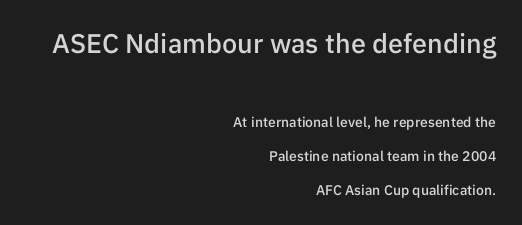
I'd describe the lettering as semibold — firm but not a full bold. Is there any slant? The stems are plumb. The horizontal fit of the characters is conventional and even. Underlining? Definitely not there. Line spacing here is loose. You get the large type first, then a drop to smaller type.
